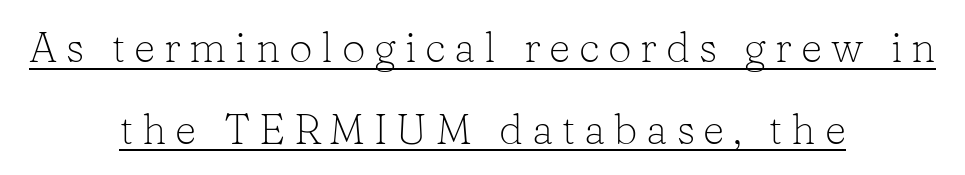
Q: Is the text bold? A: No.
Q: Is the text italic (slanted)? A: No, it is upright.
Q: Is the typeface a serif or a sans-serif typeface? A: Serif.
Q: Is the text underlined? A: Yes.
Q: How is the paragraph aligned? A: Centered.
Q: Is the spacing between letters normal or unusually wide? A: Unusually wide.
Q: Is the spacing between lines tight, normal or loose? A: Loose.
Q: Width (condensed, normal, or wide)? A: Normal.
Q: Stroke contrast? A: Low.
Q: x-height? A: Medium.
Q: Monospaced? A: No.
